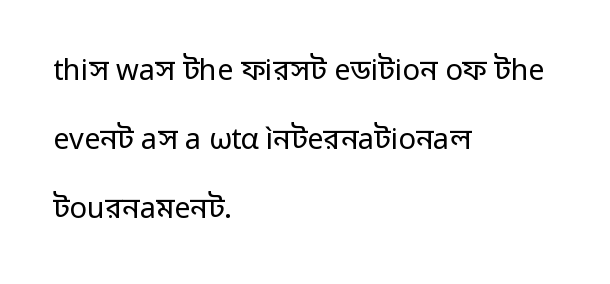
The image shows 29 px regular-weight sans-serif type, upright; set left-aligned, loose line spacing (2.38x), normal letter spacing, not underlined; low stroke contrast and a medium x-height.
